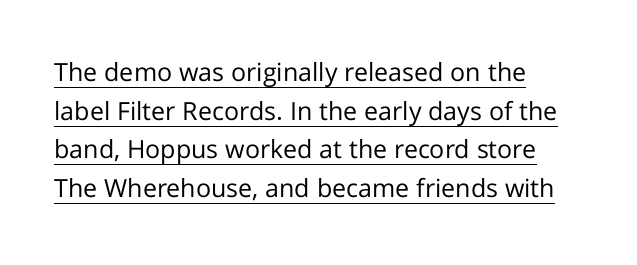
The image shows 25 px text type, upright; set left-aligned, normal line spacing (1.55x), normal letter spacing, underlined.
